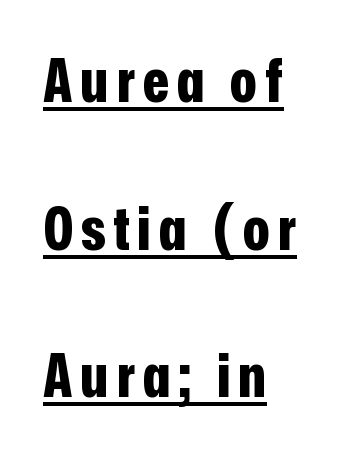
Each letter's strokes conclude bluntly, with no projecting serifs. Caption: bold face, heavy strokes. Each line starts at the same left margin while the right side varies. Is this a fixed-width face? No — the glyphs have proportional, varying widths.
